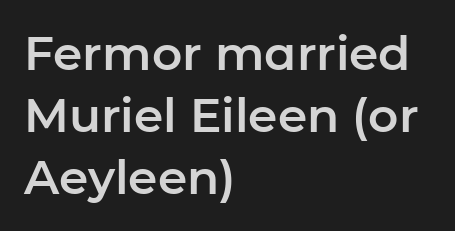
Nope, no serifs anywhere on these letters. How would I describe the line gaps? Plain and ordinary. Looks like regular typesetting: each glyph gets only the width it needs. No word sits above an underline. Tall strokes in this sample are plumb rather than angled. No extra tracking has been applied to these lines.
